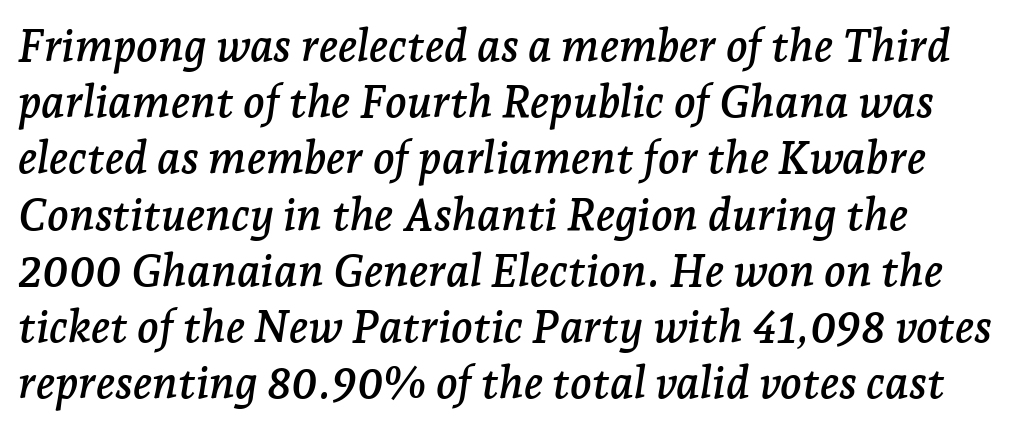
Looks like regular typesetting: each glyph gets only the width it needs. Which margin do the lines hug? The left one — the right edge is uneven. The specimen reads as italic at a glance. No word sits above an underline. The rendering keeps characters at their native spacing.
